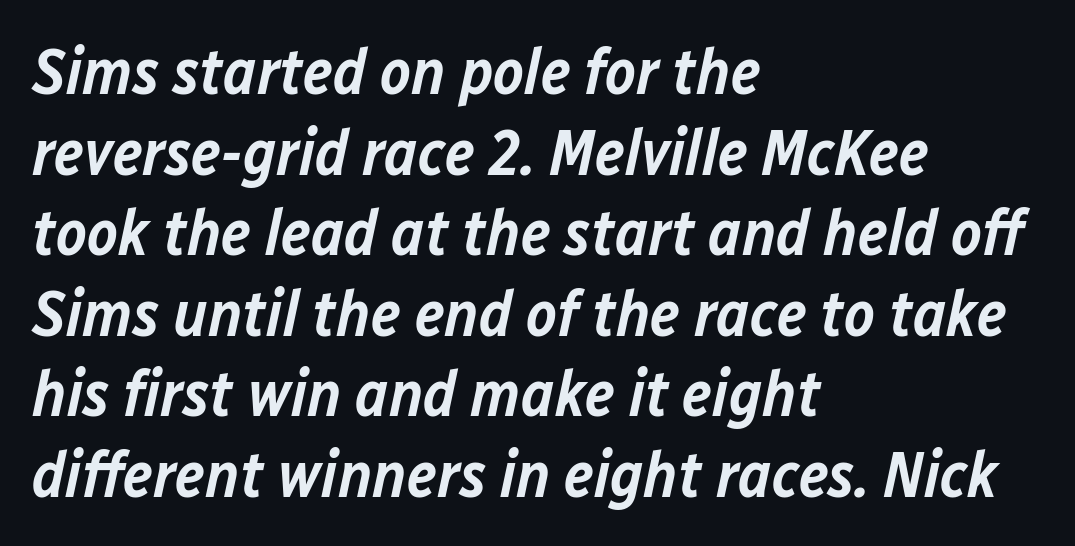
The image shows 65 px semibold type, italic (leaning right); set left-aligned, line spacing 1.24x, normal letter spacing, not underlined; low stroke contrast and a medium x-height.
